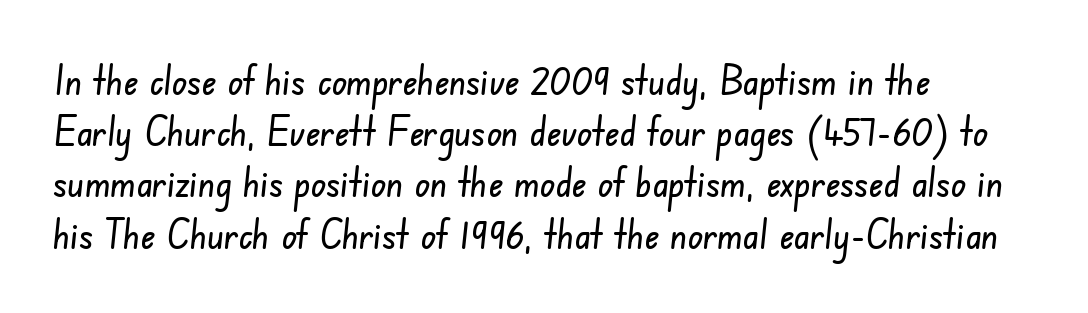
The image shows 40 px condensed sans-serif type; set left-aligned, normal line spacing (1.28x), normal letter spacing, not underlined; low stroke contrast and a small x-height.
